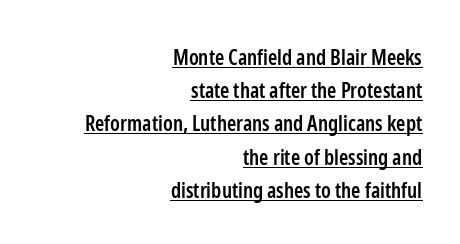
{"italic": "no", "bold": "semi", "underline": "yes", "align": "right", "line_spacing": "normal", "line_spacing_ratio": 1.58, "letter_spacing": "normal", "letter_spacing_em": 0.0, "glyph_px": 21}
